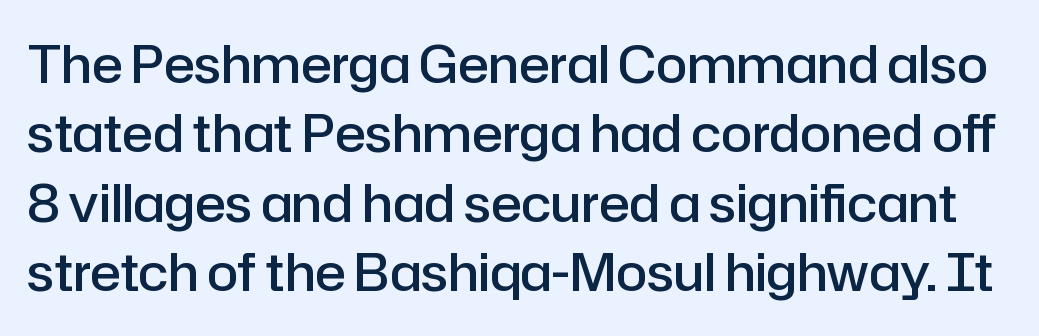
The image shows 51 px semibold sans-serif type, upright; set normal line spacing (1.36x), normal letter spacing, not underlined; low stroke contrast and a medium x-height.
